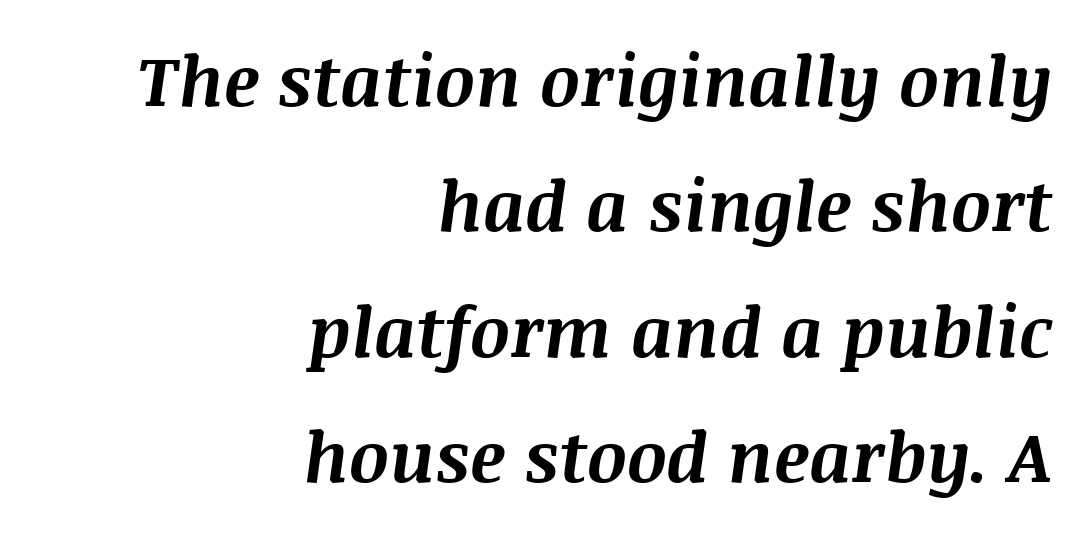
The image shows 70 px bold type, italic (leaning right); set right-aligned, line spacing 1.79x, normal letter spacing, not underlined; medium stroke contrast and a large x-height.
